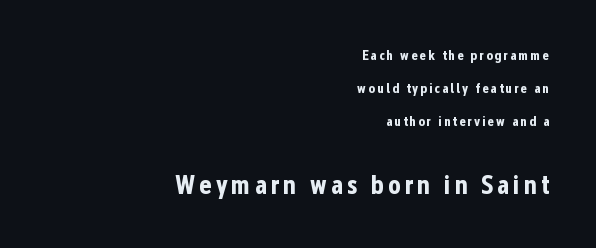
Q: Is the text bold? A: Yes.
Q: Is the text italic (slanted)? A: No, it is upright.
Q: Is the text underlined? A: No.
Q: How is the paragraph aligned? A: Right-aligned.
Q: Is the spacing between lines tight, normal or loose? A: Loose.
Q: Which block of text is set in a larger size, the first (top) or the second (bottom)? A: The second (bottom) one.
